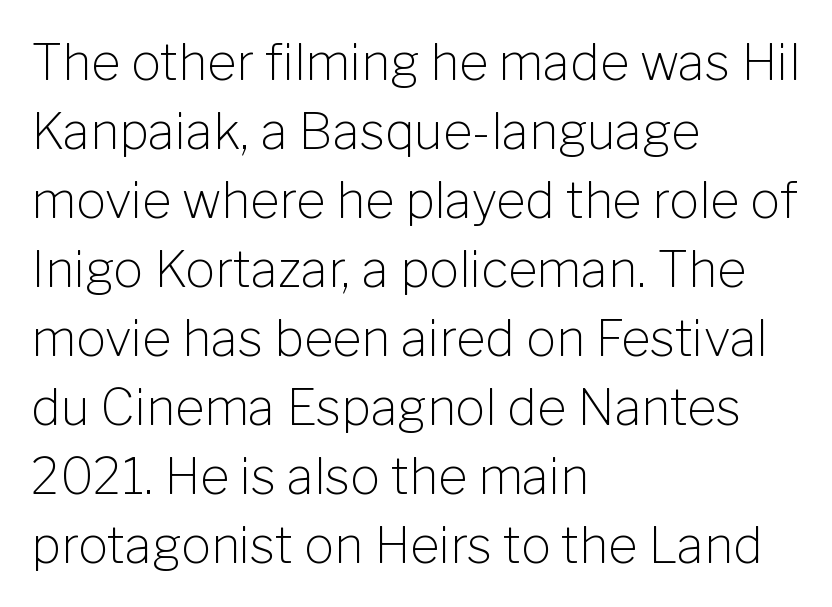
Q: Is the text bold? A: No.
Q: Is the text italic (slanted)? A: No, it is upright.
Q: Is the typeface a serif or a sans-serif typeface? A: Sans-serif.
Q: Is the text underlined? A: No.
Q: How is the paragraph aligned? A: Left-aligned.
Q: Is the spacing between letters normal or unusually wide? A: Normal.
Q: Is the spacing between lines tight, normal or loose? A: Normal.
Q: Width (condensed, normal, or wide)? A: Normal.
Q: Stroke contrast? A: Low.
Q: x-height? A: Medium.
Q: Monospaced? A: No.
